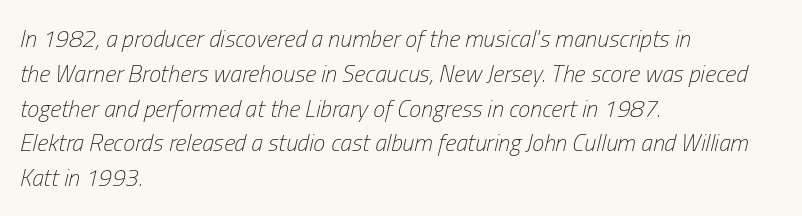
{"italic": "yes", "lean": "right", "slant_degrees": 13, "bold": "no", "underline": "no", "align": "left", "line_spacing": "normal", "line_spacing_ratio": 1.45, "letter_spacing": "normal", "letter_spacing_em": 0.0, "glyph_px": 24}
